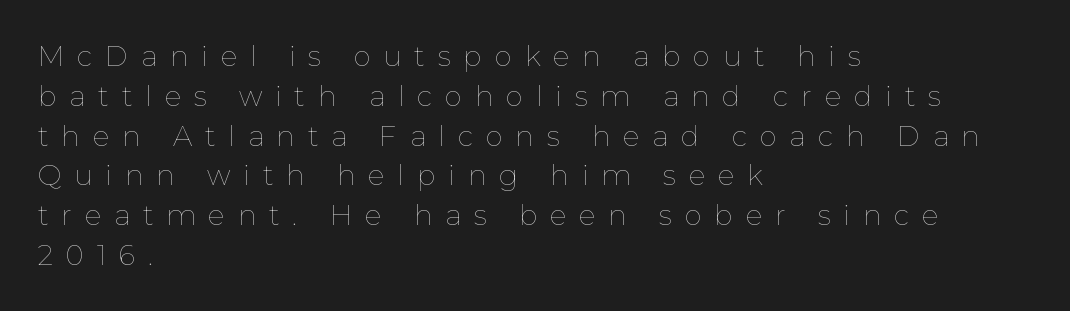
{"italic": "no", "bold": "no", "weight": "thin", "width": "normal", "stroke_contrast": "low", "x_height": "medium", "monospaced": "no", "underline": "no", "align": "left", "line_spacing": "normal", "line_spacing_ratio": 1.42, "letter_spacing": "wide", "letter_spacing_em": 0.45, "glyph_px": 28}
